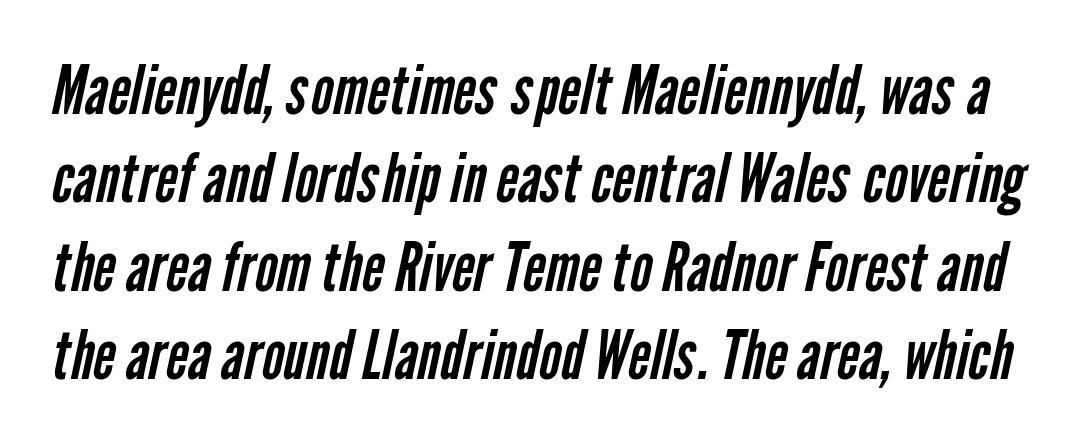
{"serif": "no", "bold": "no", "weight": "regular", "width": "condensed", "stroke_contrast": "low", "x_height": "medium", "monospaced": "no", "underline": "no", "line_spacing": "normal", "line_spacing_ratio": 1.3, "letter_spacing": "normal", "letter_spacing_em": 0.0, "glyph_px": 68}
